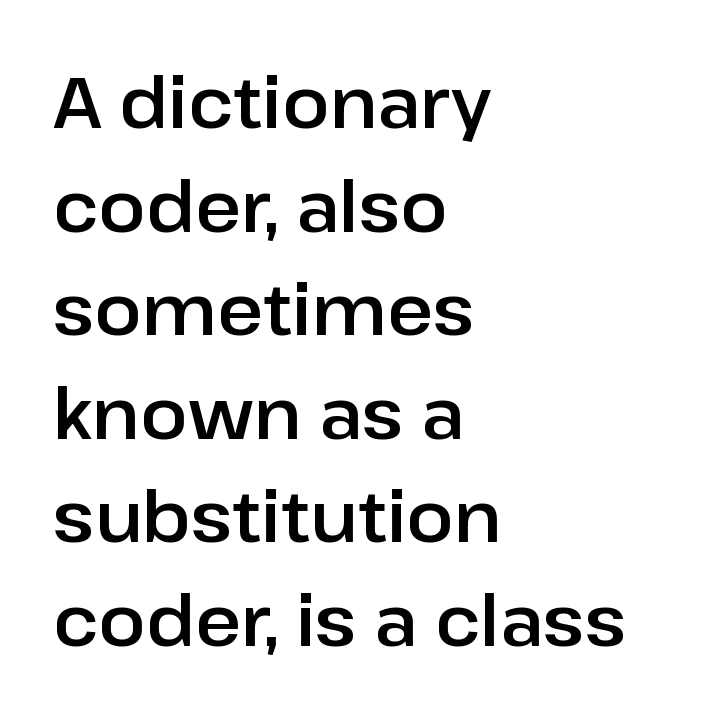
Q: Is the text italic (slanted)? A: No, it is upright.
Q: Is the typeface a serif or a sans-serif typeface? A: Sans-serif.
Q: Is the text underlined? A: No.
Q: How is the paragraph aligned? A: Left-aligned.
Q: Is the spacing between letters normal or unusually wide? A: Normal.
Q: Is the spacing between lines tight, normal or loose? A: Normal.
Q: Width (condensed, normal, or wide)? A: Normal.
Q: Stroke contrast? A: Low.
Q: x-height? A: Medium.
Q: Monospaced? A: No.
